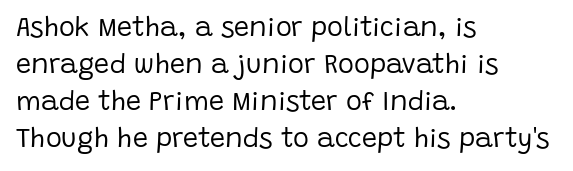
{"italic": "no", "bold": "no", "underline": "no", "align": "left", "line_spacing": "normal", "line_spacing_ratio": 1.37, "letter_spacing": "normal", "letter_spacing_em": 0.0, "glyph_px": 27}
